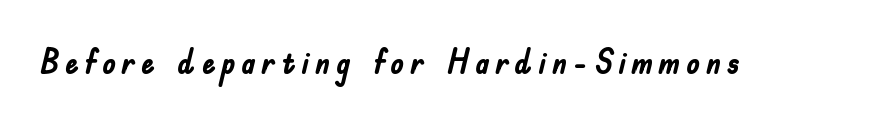
{"serif": "no", "bold": "yes", "weight": "semibold", "width": "condensed", "stroke_contrast": "low", "x_height": "small", "monospaced": "no", "underline": "no", "glyph_px": 34}
